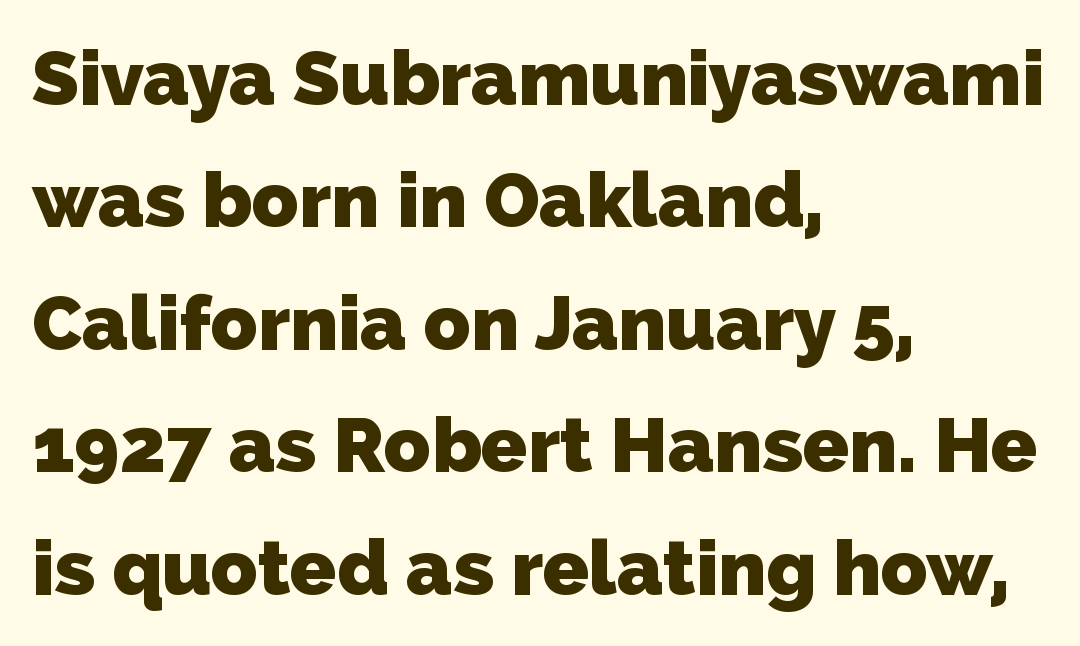
The image shows 77 px heavy sans-serif type; set left-aligned, normal line spacing (1.59x), normal letter spacing, not underlined; low stroke contrast and a medium x-height.
